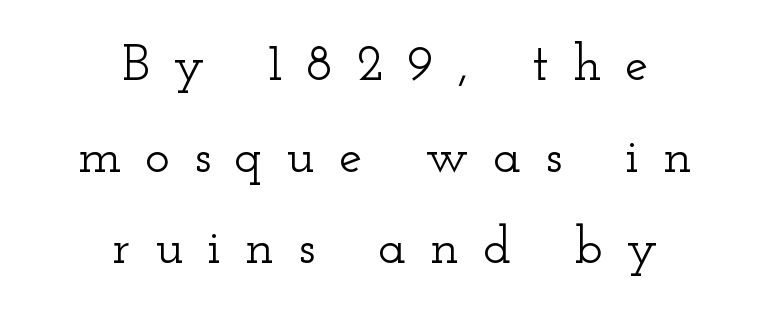
Q: Is the text italic (slanted)? A: No, it is upright.
Q: Is the typeface a serif or a sans-serif typeface? A: Serif.
Q: Is the text underlined? A: No.
Q: How is the paragraph aligned? A: Centered.
Q: Is the spacing between letters normal or unusually wide? A: Unusually wide.
Q: Width (condensed, normal, or wide)? A: Wide.
Q: Stroke contrast? A: Low.
Q: x-height? A: Small.
Q: Monospaced? A: No.
